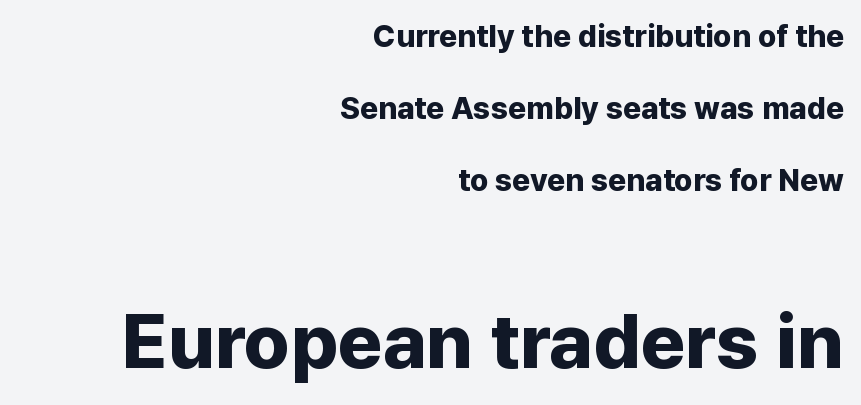
Q: Is the text bold? A: Yes.
Q: Is the text italic (slanted)? A: No, it is upright.
Q: Is the typeface a serif or a sans-serif typeface? A: Sans-serif.
Q: Is the text underlined? A: No.
Q: How is the paragraph aligned? A: Right-aligned.
Q: Is the spacing between letters normal or unusually wide? A: Normal.
Q: Is the spacing between lines tight, normal or loose? A: Loose.
Q: Which block of text is set in a larger size, the first (top) or the second (bottom)? A: The second (bottom) one.
Q: Width (condensed, normal, or wide)? A: Normal.
Q: Stroke contrast? A: Low.
Q: x-height? A: Medium.
Q: Monospaced? A: No.
